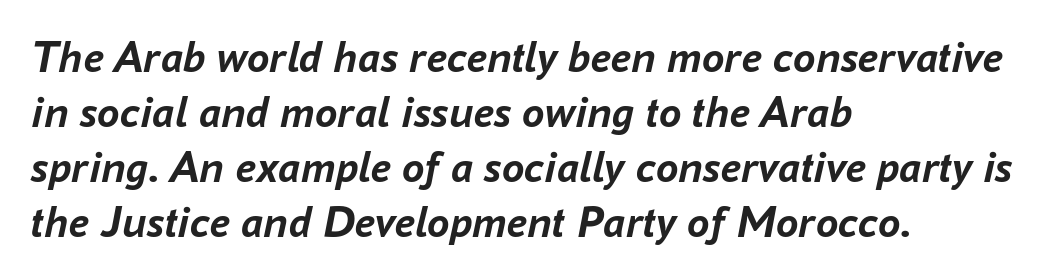
{"italic": "yes", "lean": "right", "slant_degrees": 16, "bold": "yes", "weight": "semibold", "width": "normal", "stroke_contrast": "low", "x_height": "medium", "monospaced": "no", "underline": "no", "align": "left", "line_spacing_ratio": 1.22, "letter_spacing": "normal", "letter_spacing_em": 0.0, "glyph_px": 45}
